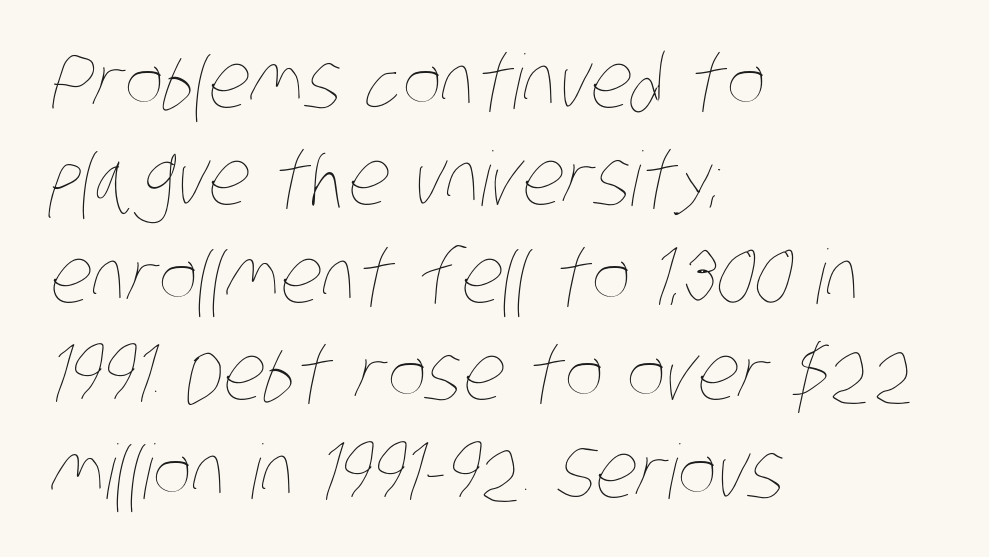
The image shows 75 px thin, condensed type; set left-aligned, normal line spacing (1.3x), normal letter spacing, not underlined; low stroke contrast and a large x-height.
